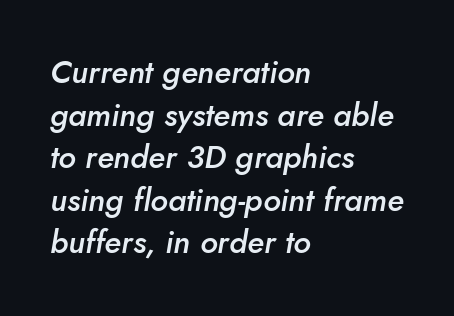
Q: Is the text bold? A: Semi-bold.
Q: Is the text italic (slanted)? A: Yes, it leans right by about 10 degrees.
Q: Is the text underlined? A: No.
Q: How is the paragraph aligned? A: Left-aligned.
Q: Is the spacing between letters normal or unusually wide? A: Normal.
Q: Is the spacing between lines tight, normal or loose? A: Normal.
Q: Width (condensed, normal, or wide)? A: Normal.
Q: Stroke contrast? A: Low.
Q: x-height? A: Small.
Q: Monospaced? A: No.
